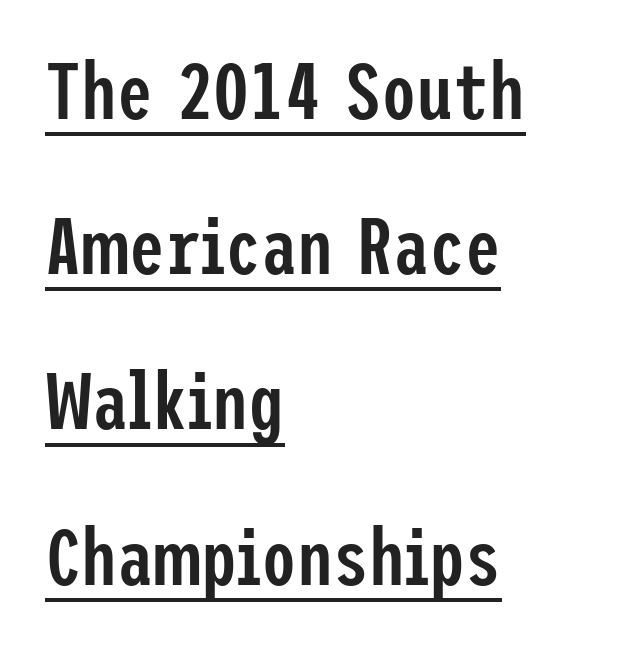
Q: Is the text bold? A: Semi-bold.
Q: Is the text italic (slanted)? A: No, it is upright.
Q: Is the typeface a serif or a sans-serif typeface? A: Sans-serif.
Q: Is the text underlined? A: Yes.
Q: How is the paragraph aligned? A: Left-aligned.
Q: Is the spacing between letters normal or unusually wide? A: Normal.
Q: Is the spacing between lines tight, normal or loose? A: Loose.
Q: Width (condensed, normal, or wide)? A: Condensed.
Q: Stroke contrast? A: Low.
Q: x-height? A: Medium.
